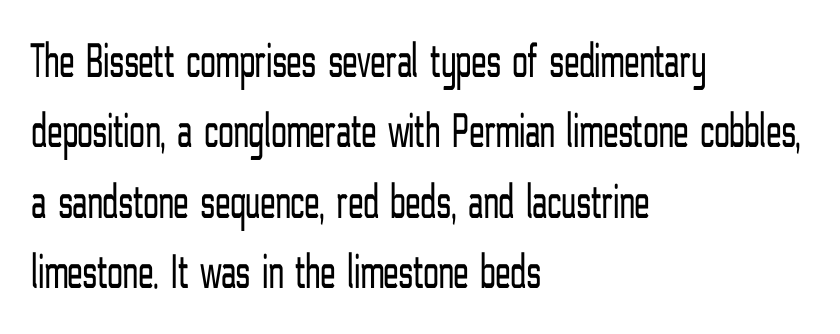
The image shows 50 px light, condensed sans-serif type, upright; set left-aligned, normal line spacing (1.41x), normal letter spacing, not underlined; low stroke contrast and a medium x-height.
